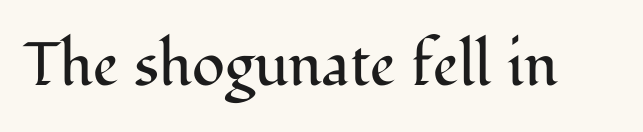
Q: Is the text bold? A: No.
Q: Is the text italic (slanted)? A: No, it is upright.
Q: Is the typeface a serif or a sans-serif typeface? A: Serif.
Q: Is the text underlined? A: No.
Q: Is the spacing between letters normal or unusually wide? A: Normal.
Q: Width (condensed, normal, or wide)? A: Normal.
Q: Stroke contrast? A: Medium.
Q: x-height? A: Medium.
Q: Monospaced? A: No.
